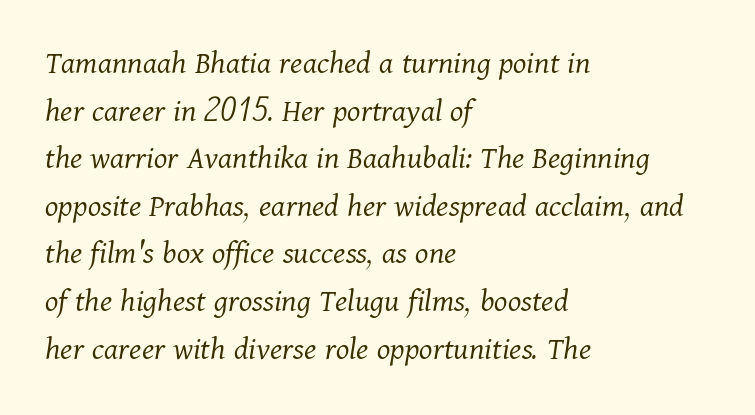
Q: Is the text bold? A: No.
Q: Is the text italic (slanted)? A: Yes, it leans right by about 11 degrees.
Q: Is the typeface a serif or a sans-serif typeface? A: Serif.
Q: Is the text underlined? A: No.
Q: How is the paragraph aligned? A: Left-aligned.
Q: Is the spacing between letters normal or unusually wide? A: Normal.
Q: Is the spacing between lines tight, normal or loose? A: Normal.
Q: Width (condensed, normal, or wide)? A: Normal.
Q: Stroke contrast? A: Medium.
Q: x-height? A: Medium.
Q: Monospaced? A: No.
